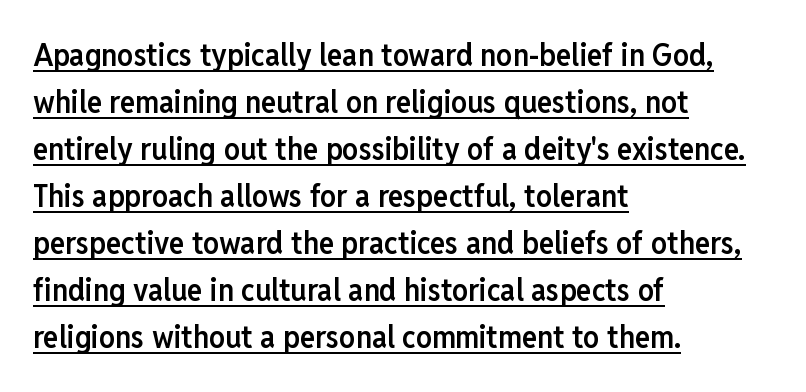
{"serif": "no", "italic": "no", "bold": "semi", "weight": "semibold", "width": "condensed", "stroke_contrast": "low", "x_height": "medium", "monospaced": "no", "underline": "yes", "align": "left", "line_spacing": "normal", "line_spacing_ratio": 1.47, "letter_spacing": "normal", "letter_spacing_em": 0.0, "glyph_px": 32}
